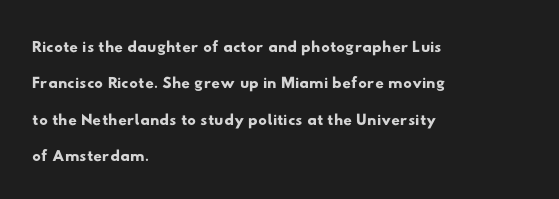
{"underline": "no", "align": "left", "line_spacing": "normal", "line_spacing_ratio": 1.52, "letter_spacing": "normal", "letter_spacing_em": 0.0, "glyph_px": 24}
